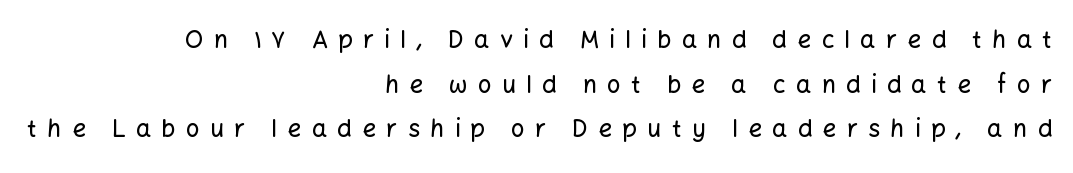
The image shows 24 px text type, upright; set right-aligned, line spacing 1.86x, unusually wide letter spacing (+0.43 em), not underlined.
